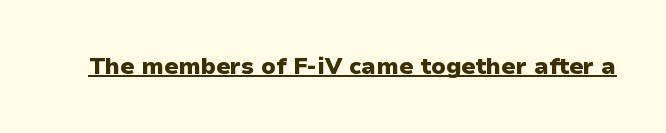
The image shows 23 px bold type, upright; set normal letter spacing, underlined.
